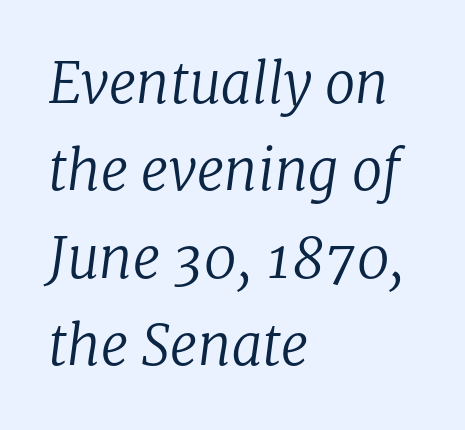
{"serif": "yes", "italic": "yes", "lean": "right", "slant_degrees": 8, "bold": "no", "weight": "regular", "width": "normal", "stroke_contrast": "low", "x_height": "medium", "monospaced": "no", "underline": "no", "align": "left", "line_spacing": "normal", "line_spacing_ratio": 1.59, "letter_spacing": "normal", "letter_spacing_em": 0.0, "glyph_px": 55}
